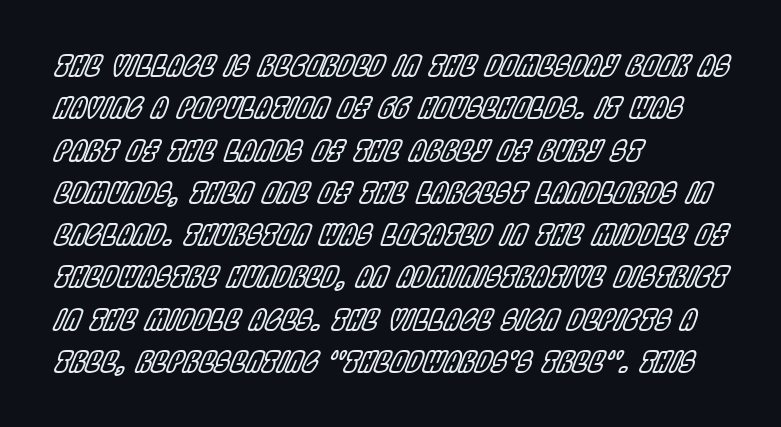
{"italic": "yes", "lean": "right", "slant_degrees": 22, "width": "condensed", "x_height": "large", "monospaced": "no", "underline": "no", "align": "left", "line_spacing": "normal", "line_spacing_ratio": 1.51, "letter_spacing": "normal", "letter_spacing_em": 0.0, "glyph_px": 28}
